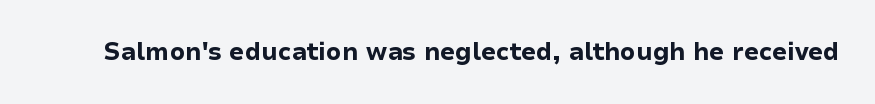
Q: Is the text bold? A: Yes.
Q: Is the text italic (slanted)? A: No, it is upright.
Q: Is the text underlined? A: No.
Q: Is the spacing between letters normal or unusually wide? A: Normal.
